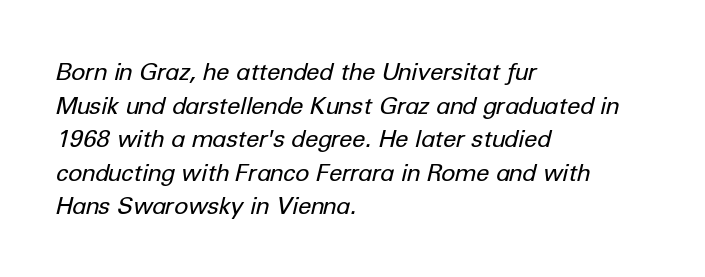
The image shows 24 px text type, italic (leaning right); set left-aligned, normal line spacing (1.4x), normal letter spacing, not underlined.
